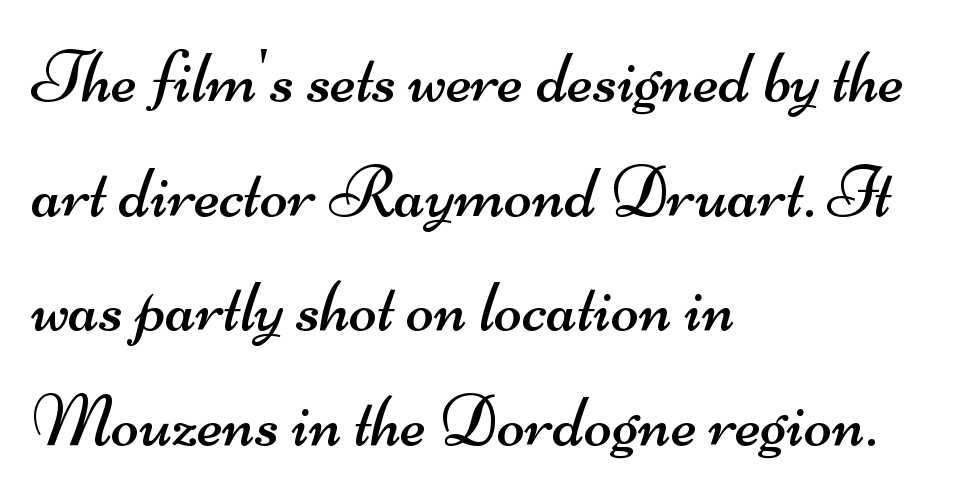
Q: Is the text bold? A: No.
Q: Is the typeface a serif or a sans-serif typeface? A: Sans-serif.
Q: Is the text underlined? A: No.
Q: How is the paragraph aligned? A: Left-aligned.
Q: Is the spacing between letters normal or unusually wide? A: Normal.
Q: Is the spacing between lines tight, normal or loose? A: Normal.
Q: Width (condensed, normal, or wide)? A: Wide.
Q: Stroke contrast? A: Medium.
Q: x-height? A: Small.
Q: Monospaced? A: No.
